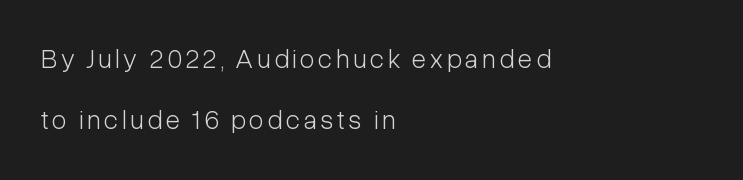
The image shows 27 px text type, upright; set left-aligned, loose line spacing (2.25x), not underlined.
